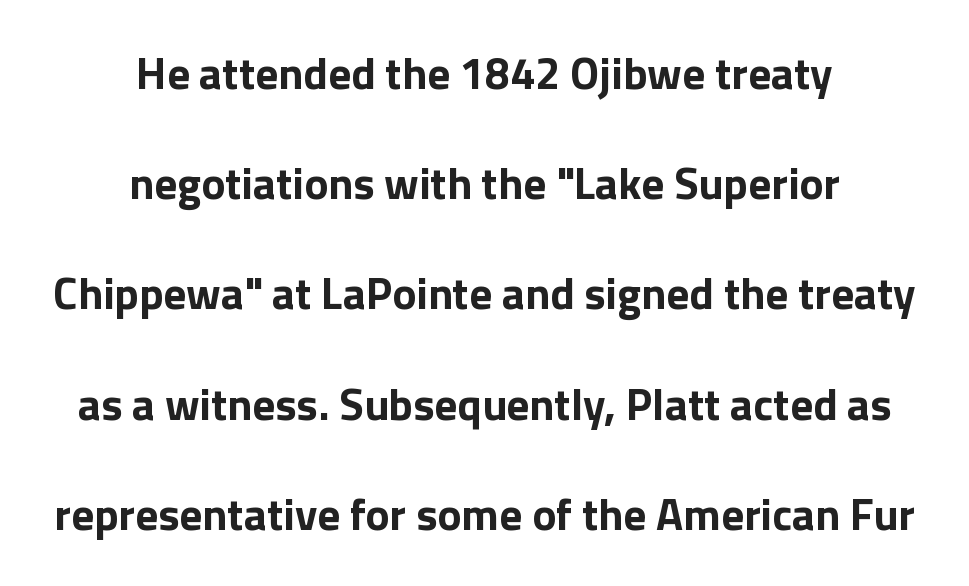
Q: Is the text bold? A: Yes.
Q: Is the text italic (slanted)? A: No, it is upright.
Q: Is the typeface a serif or a sans-serif typeface? A: Sans-serif.
Q: Is the text underlined? A: No.
Q: How is the paragraph aligned? A: Centered.
Q: Is the spacing between letters normal or unusually wide? A: Normal.
Q: Is the spacing between lines tight, normal or loose? A: Loose.
Q: Width (condensed, normal, or wide)? A: Normal.
Q: x-height? A: Medium.
Q: Monospaced? A: No.
